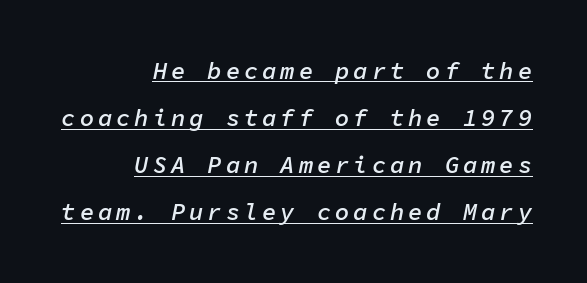
The image shows 24 px text type, italic (leaning right); set right-aligned, loose line spacing (1.96x), underlined.
